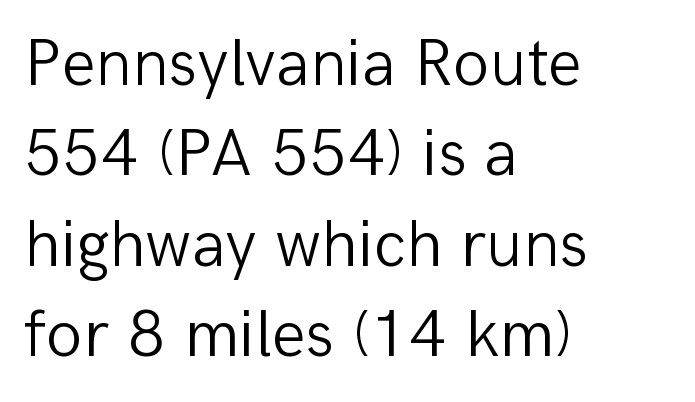
The image shows 67 px light sans-serif type, upright; set left-aligned, normal line spacing (1.35x), normal letter spacing, not underlined; low stroke contrast and a medium x-height.
